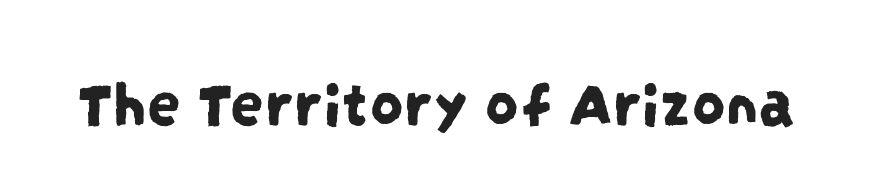
The image shows 67 px condensed sans-serif type; set normal letter spacing, not underlined; low stroke contrast and a large x-height.
